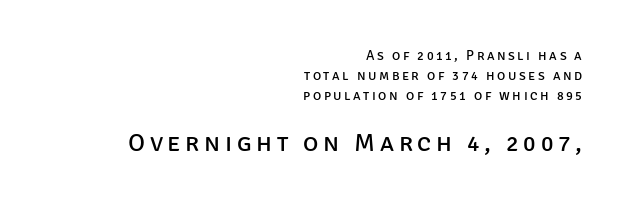
The image shows 26 px text type, upright; set right-aligned, normal line spacing (1.42x), not underlined; the second (bottom) block is 1.86x larger.
